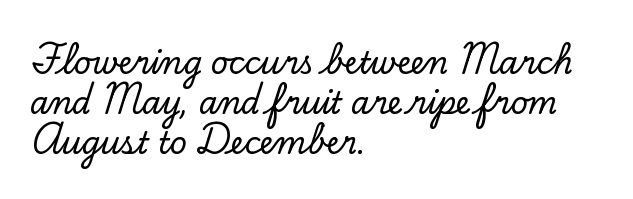
Students, observe: this is what conventionally led text looks like. Each letter keeps its own natural width here, so spacing adapts to shape. Unmarked baselines from the first word to the last. Typographically, this falls in the serif category.
